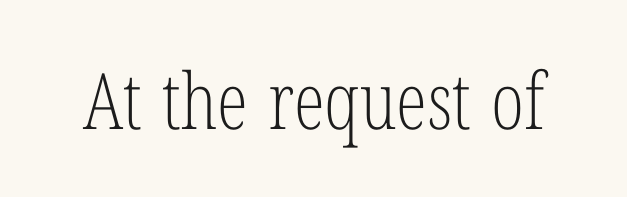
{"serif": "yes", "italic": "no", "bold": "no", "weight": "light", "width": "condensed", "stroke_contrast": "low", "x_height": "medium", "monospaced": "no", "underline": "no", "letter_spacing": "normal", "letter_spacing_em": 0.0, "glyph_px": 78}
